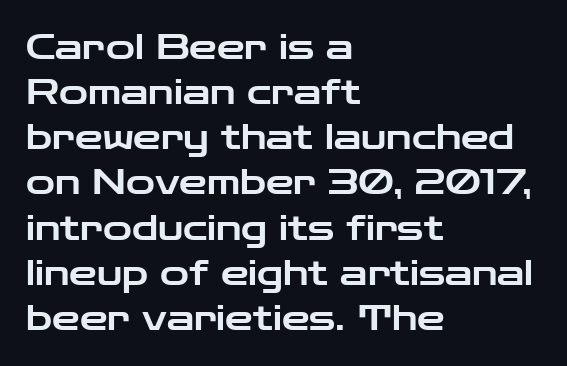
The rows are spaced the way most documents space them. This rendering employs a face without finishing strokes, i.e., a sans-serif. Spacing between characters is what you'd get straight out of the box. Looks like regular typesetting: each glyph gets only the width it needs. Notice how the passage keeps a crisp vertical edge on the left only. The passage shown is not underscored anywhere.
